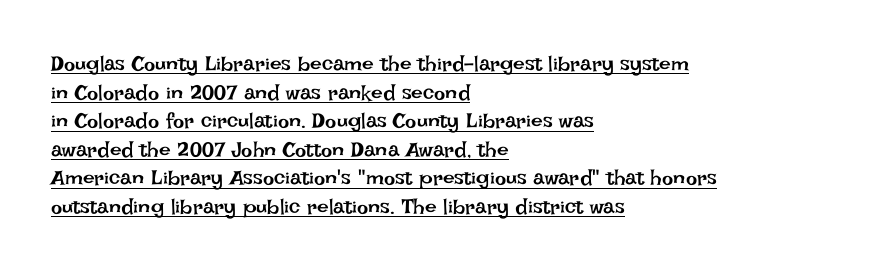
Q: Is the text bold? A: No.
Q: Is the text italic (slanted)? A: No, it is upright.
Q: Is the text underlined? A: Yes.
Q: How is the paragraph aligned? A: Left-aligned.
Q: Is the spacing between letters normal or unusually wide? A: Normal.
Q: Is the spacing between lines tight, normal or loose? A: Normal.
